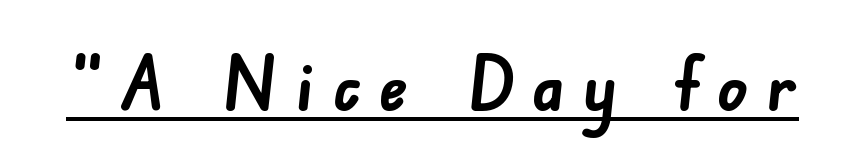
The passage shown is emphatically bold. The passage shown is typeset with a sans-serif family. Underlining? Definitely there. Do the characters align in a grid? No, the font is proportional. Tracking here is generous; glyphs stand well apart from one another.
